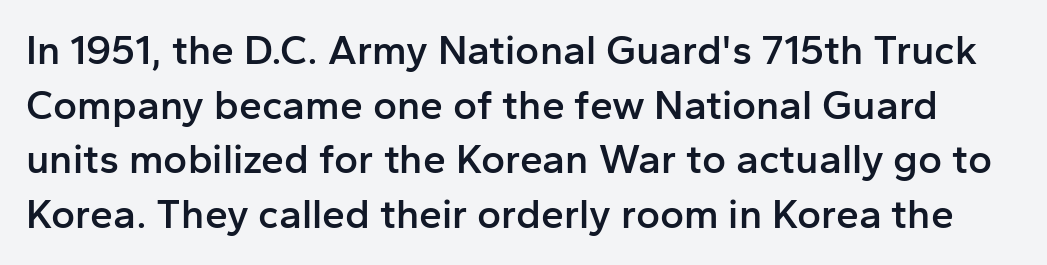
The image shows 41 px semibold sans-serif type, upright; set normal line spacing (1.33x), normal letter spacing, not underlined; low stroke contrast and a medium x-height.
